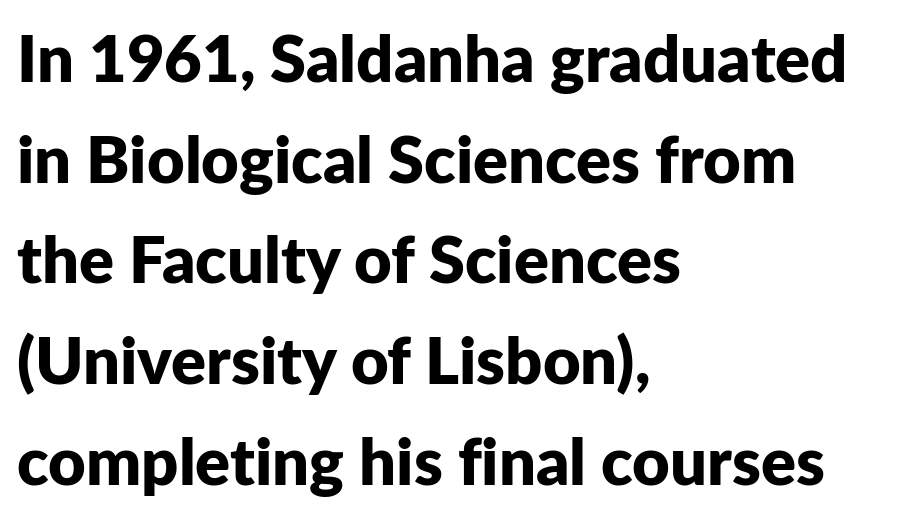
The image shows 65 px bold sans-serif type, upright; set left-aligned, normal line spacing (1.55x), normal letter spacing, not underlined; low stroke contrast and a medium x-height.
